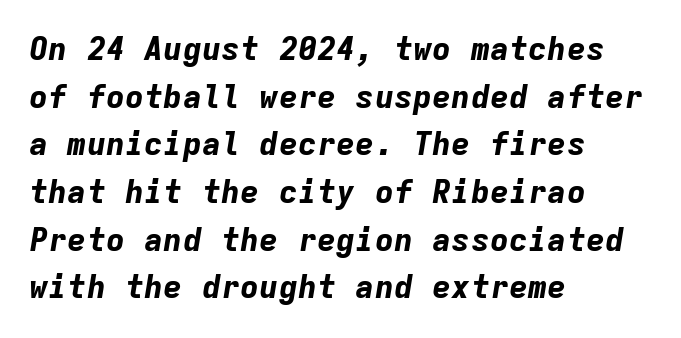
The image shows 32 px bold type, italic (leaning right), monospaced; set left-aligned, normal line spacing (1.49x), normal letter spacing, not underlined; low stroke contrast and a medium x-height.
